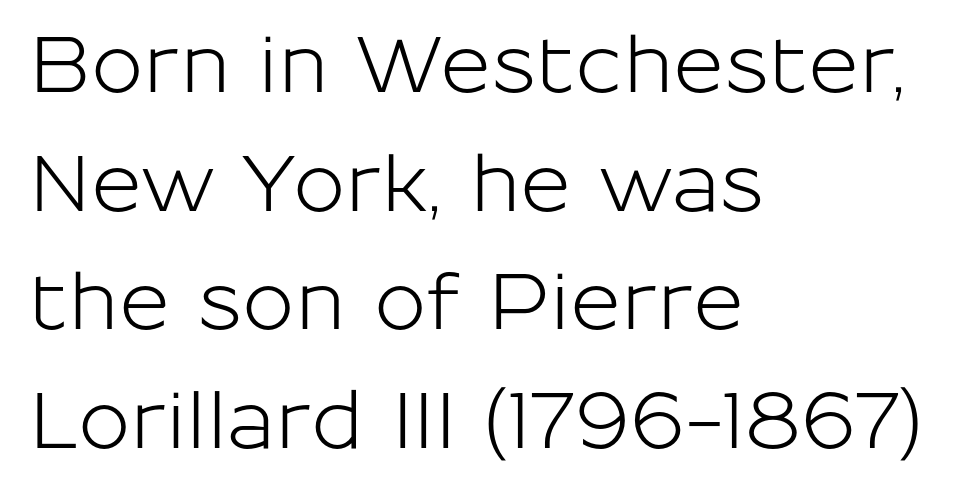
The vertical gap from one line to the next is medium. Caption: standard tracking, unaltered. Here the designer chose a conventional face with non-uniform glyph widths. Upright lettering throughout. This is sans-serif lettering, the kind often seen on screens and signage.
